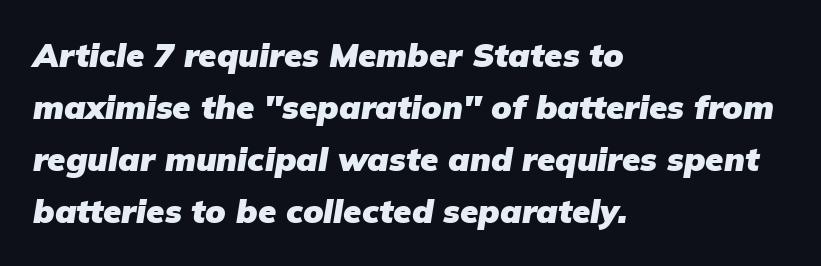
Q: Is the text bold? A: Yes.
Q: Is the text italic (slanted)? A: Yes, it leans right by about 9 degrees.
Q: Is the text underlined? A: No.
Q: How is the paragraph aligned? A: Left-aligned.
Q: Is the spacing between letters normal or unusually wide? A: Normal.
Q: Is the spacing between lines tight, normal or loose? A: Normal.
Q: Width (condensed, normal, or wide)? A: Normal.
Q: Stroke contrast? A: Low.
Q: x-height? A: Medium.
Q: Monospaced? A: No.
